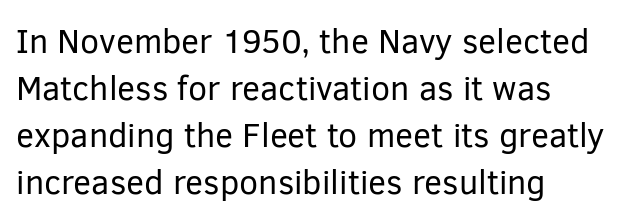
{"serif": "no", "italic": "no", "bold": "no", "weight": "regular", "width": "normal", "stroke_contrast": "low", "x_height": "medium", "monospaced": "no", "underline": "no", "align": "left", "line_spacing": "normal", "line_spacing_ratio": 1.38, "letter_spacing": "normal", "letter_spacing_em": 0.0, "glyph_px": 34}
